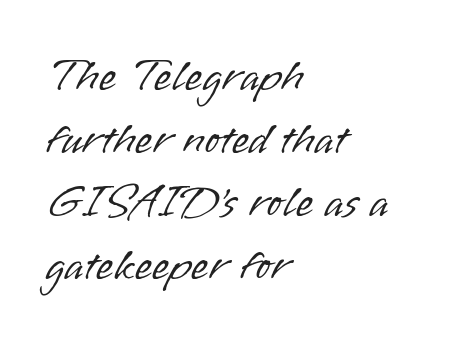
Q: Is the text bold? A: No.
Q: Is the text italic (slanted)? A: Yes.
Q: Is the typeface a serif or a sans-serif typeface? A: Sans-serif.
Q: Is the text underlined? A: No.
Q: How is the paragraph aligned? A: Left-aligned.
Q: Is the spacing between letters normal or unusually wide? A: Normal.
Q: Is the spacing between lines tight, normal or loose? A: Normal.
Q: Width (condensed, normal, or wide)? A: Normal.
Q: Stroke contrast? A: Low.
Q: x-height? A: Small.
Q: Monospaced? A: No.
